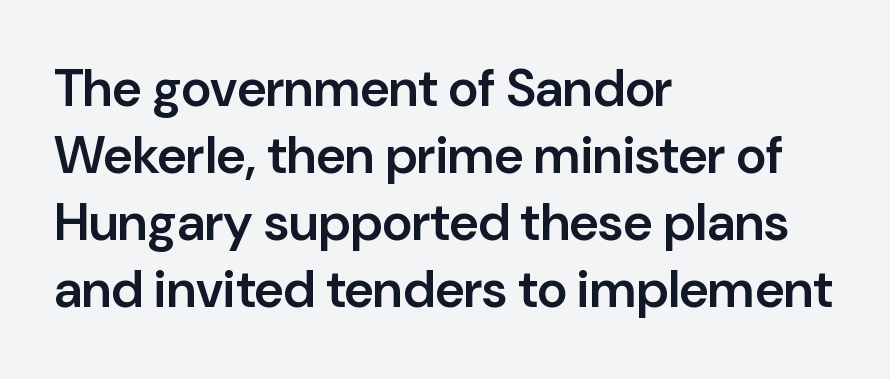
The image shows 52 px semibold sans-serif type, upright; set left-aligned, normal line spacing (1.29x), normal letter spacing, not underlined; low stroke contrast and a medium x-height.
